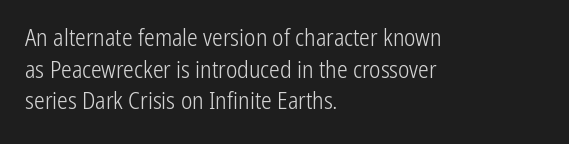
Leftover space on each line is placed entirely after the last word. The typesetting does not lean heavy: it is not bold. Honestly, the letter spacing is just normal — you wouldn't notice it. Underline: absent. If you drew a line through each stem, it would be perfectly vertical.
